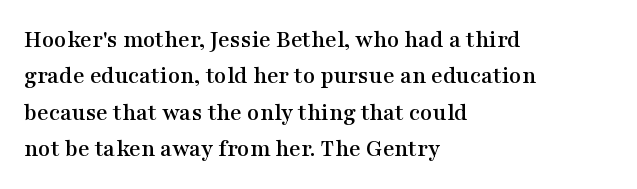
{"italic": "no", "underline": "no", "align": "left", "line_spacing": "normal", "line_spacing_ratio": 1.46, "letter_spacing": "normal", "letter_spacing_em": 0.0, "glyph_px": 25}
